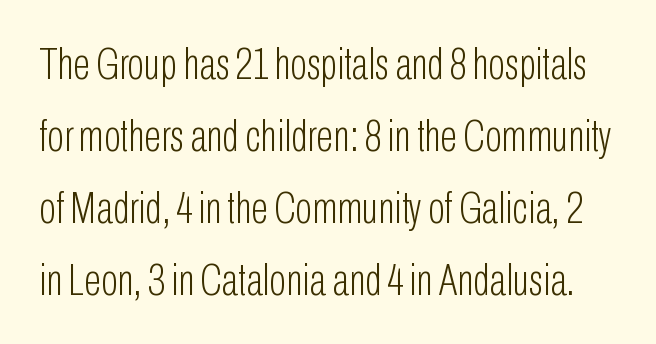
Is the type heavy? It reads as light-to-regular instead. You could not count columns in this text — the font is proportionally spaced. The font family rendered here belongs to the sans-serif group. You can tell it's not italic because the verticals are truly vertical.
